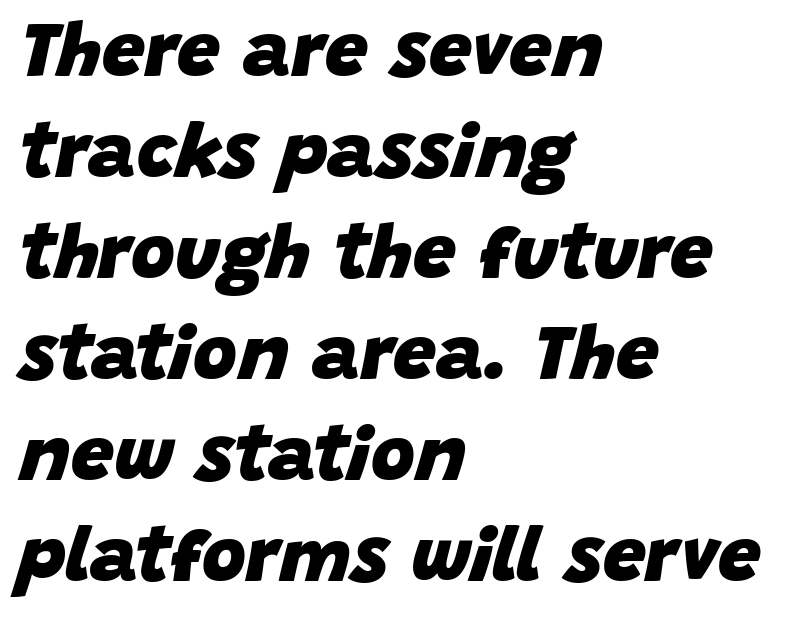
{"italic": "yes", "lean": "right", "slant_degrees": 15, "bold": "yes", "weight": "heavy", "width": "normal", "stroke_contrast": "low", "x_height": "large", "monospaced": "no", "underline": "no", "align": "left", "line_spacing": "normal", "line_spacing_ratio": 1.33, "letter_spacing": "normal", "letter_spacing_em": 0.0, "glyph_px": 76}
